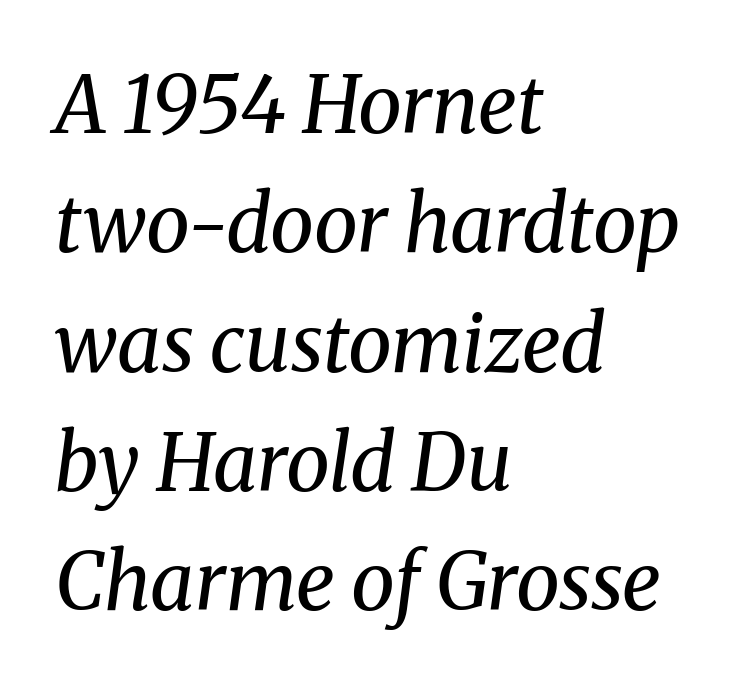
The foot of each line stays bare and open. Note the varied advance widths — an 'i' is clearly narrower than an 'm'. Spacing between characters is what you'd get straight out of the box. This sample uses an oblique cut, with every glyph tilted off the vertical. Reading down the block, your eye returns to a fixed left position each line. Unlike a clean sans, this face finishes its strokes with serifs.
